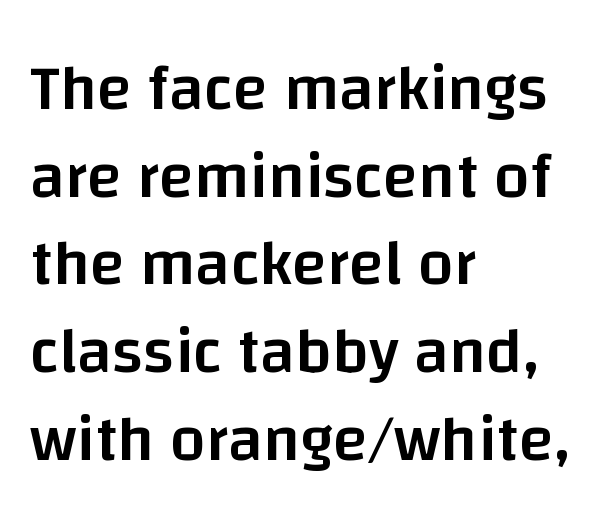
{"serif": "no", "italic": "no", "bold": "semi", "weight": "semibold", "width": "normal", "stroke_contrast": "low", "x_height": "large", "monospaced": "no", "underline": "no", "align": "left", "line_spacing": "normal", "line_spacing_ratio": 1.37, "letter_spacing": "normal", "letter_spacing_em": 0.0, "glyph_px": 64}
